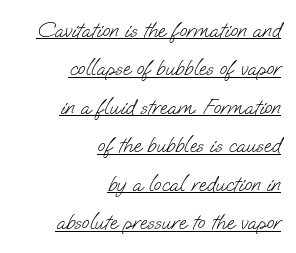
Q: Is the text bold? A: No.
Q: Is the text underlined? A: Yes.
Q: How is the paragraph aligned? A: Right-aligned.
Q: Is the spacing between letters normal or unusually wide? A: Normal.
